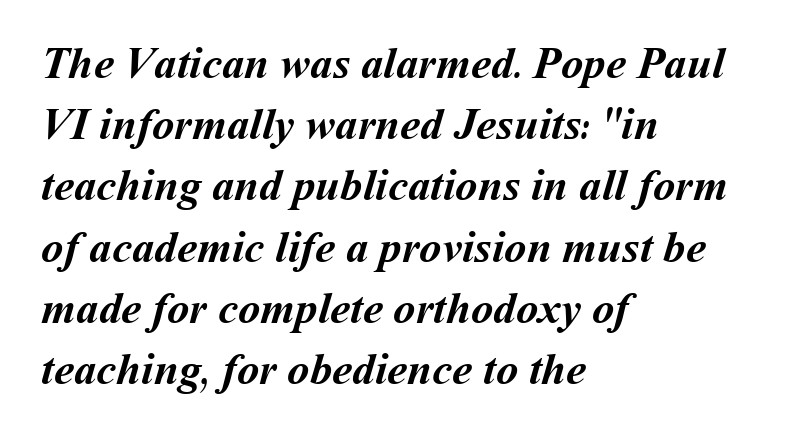
Q: Is the text bold? A: Yes.
Q: Is the text underlined? A: No.
Q: How is the paragraph aligned? A: Left-aligned.
Q: Is the spacing between letters normal or unusually wide? A: Normal.
Q: Is the spacing between lines tight, normal or loose? A: Normal.
Q: Width (condensed, normal, or wide)? A: Normal.
Q: Stroke contrast? A: Medium.
Q: x-height? A: Medium.
Q: Monospaced? A: No.
